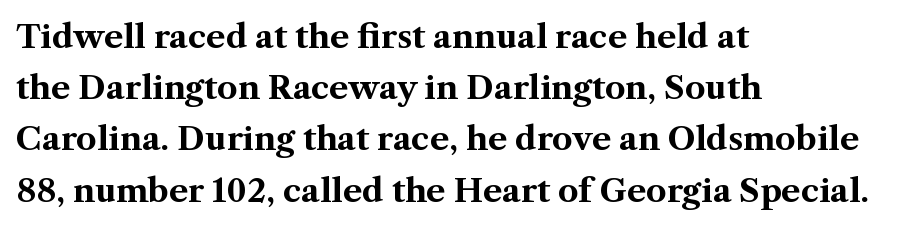
How heavy is the stroke? Heavy — this is a bold. The passage shown is typeset with a serif family. This is the regular roman posture of the typeface. The space beneath each line is pristine and unruled. Horizontal alignment here is leftward, the default for most running prose. Compared with typical body copy, the letter spacing here is the same.
